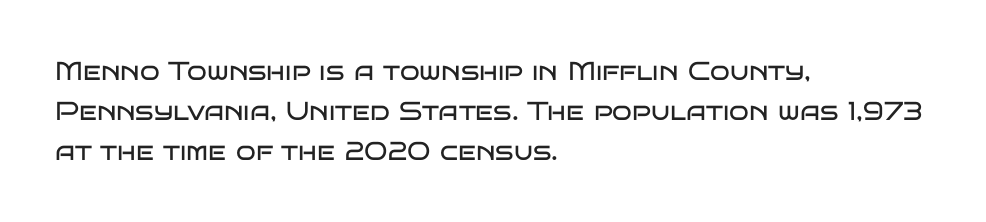
{"italic": "no", "bold": "no", "underline": "no", "align": "left", "line_spacing": "normal", "line_spacing_ratio": 1.53, "letter_spacing": "normal", "letter_spacing_em": 0.0, "glyph_px": 26}
